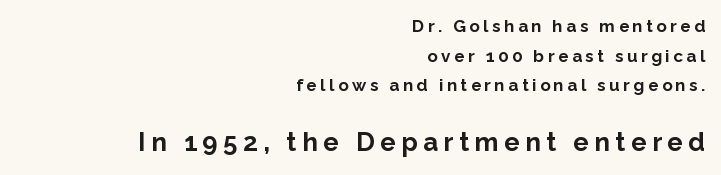
The tracking reads as deliberately expanded to a designer's eye. Heft: maximum for text — a bold. Descenders hang freely into open space. Caption: multi-line text, flush right, ragged left. Characters remain perfectly vertical along every line.
